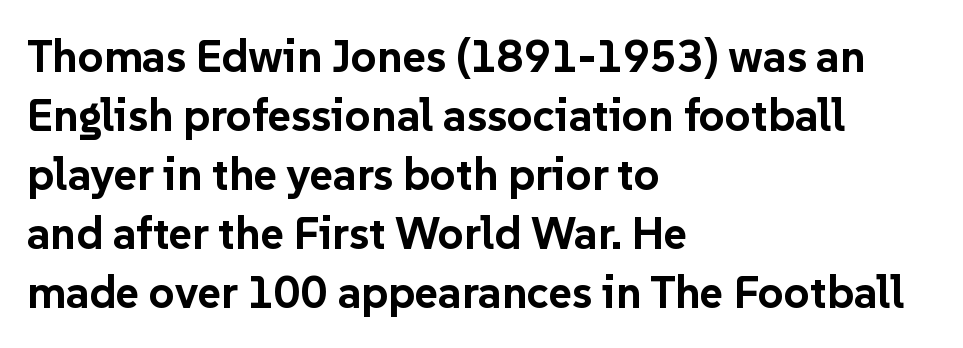
As a designer I'd log this as weight 700, bold. Underline: absent. Upright lettering throughout. Nope, no serifs anywhere on these letters.
